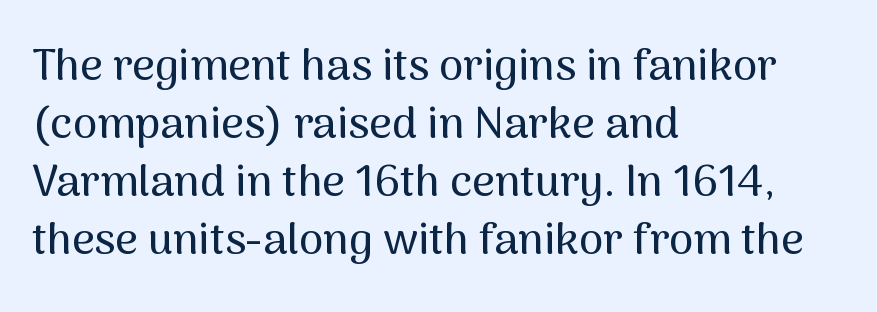
Q: Is the text italic (slanted)? A: No, it is upright.
Q: Is the typeface a serif or a sans-serif typeface? A: Sans-serif.
Q: Is the text underlined? A: No.
Q: How is the paragraph aligned? A: Left-aligned.
Q: Is the spacing between letters normal or unusually wide? A: Normal.
Q: Is the spacing between lines tight, normal or loose? A: Normal.
Q: Width (condensed, normal, or wide)? A: Normal.
Q: Stroke contrast? A: Medium.
Q: x-height? A: Medium.
Q: Monospaced? A: No.
